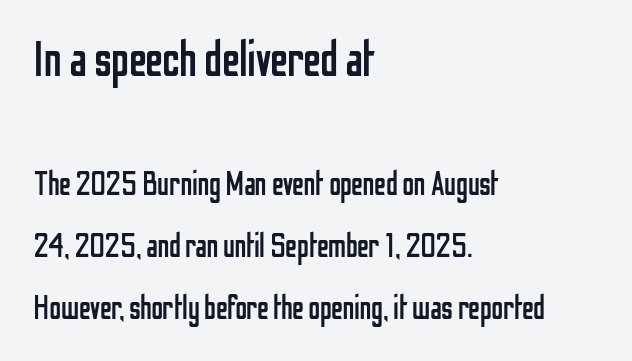
The image shows 50 px regular-weight, condensed sans-serif type, upright; set left-aligned, line spacing 1.87x, normal letter spacing, not underlined; the first (top) block is 1.52x larger; low stroke contrast and a medium x-height.
